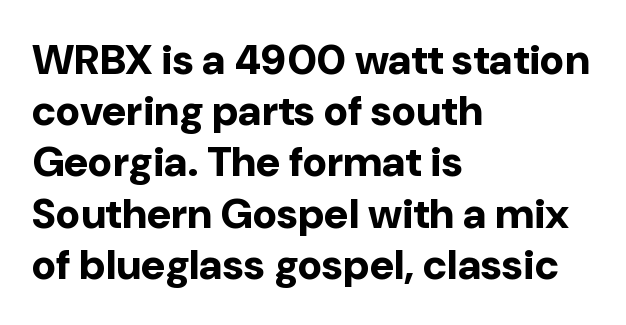
The image shows 42 px bold sans-serif type, upright; set left-aligned, line spacing 1.22x, normal letter spacing, not underlined; low stroke contrast and a medium x-height.
